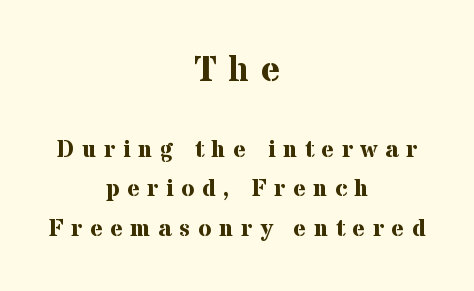
{"serif": "yes", "italic": "no", "bold": "yes", "weight": "bold", "width": "normal", "stroke_contrast": "medium", "x_height": "medium", "monospaced": "no", "underline": "no", "align": "center", "line_spacing": "normal", "line_spacing_ratio": 1.64, "letter_spacing": "wide", "letter_spacing_em": 0.32, "larger_block": "first", "size_ratio": 1.5, "glyph_px": 36}
